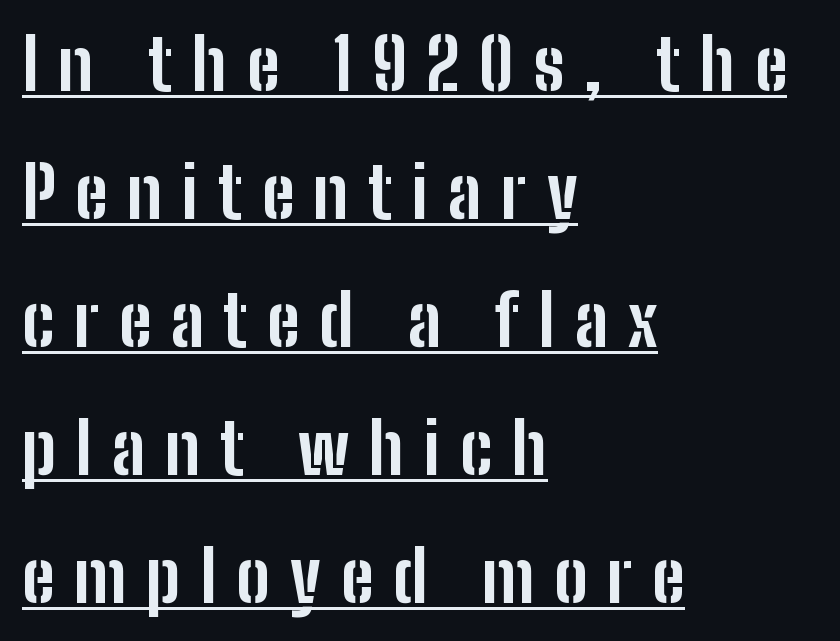
This sample carries an underscore along the baseline area. You can tell from the bare stems that sans-serif type was used. In terms of letterspacing, this is a distinctly airy, spread setting. The lettering holds an erect, upright posture throughout. A full-strength bold gives these letters their thick strokes. Do the characters align in a grid? No, the font is proportional.
